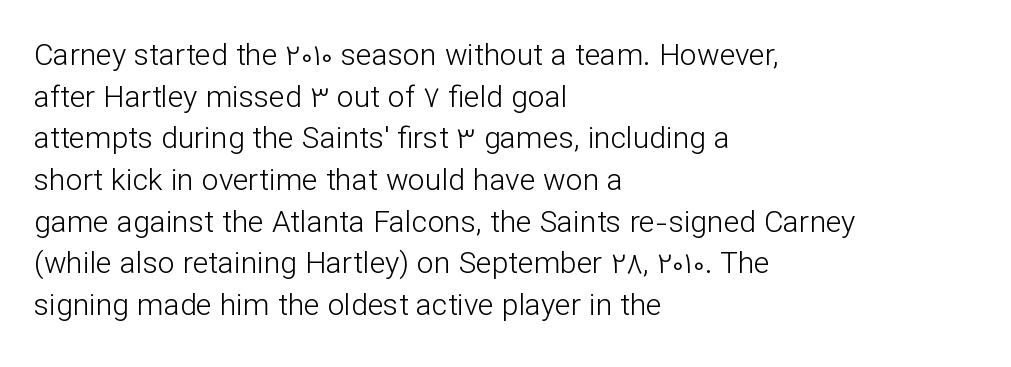
The image shows 30 px light sans-serif type, upright; set left-aligned, normal line spacing (1.39x), normal letter spacing, not underlined; low stroke contrast and a medium x-height.
